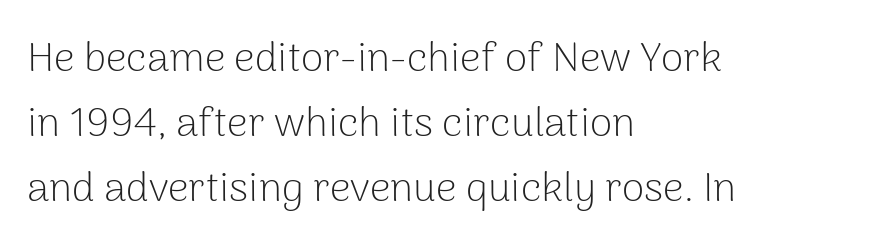
Q: Is the text bold? A: No.
Q: Is the text italic (slanted)? A: No, it is upright.
Q: Is the typeface a serif or a sans-serif typeface? A: Sans-serif.
Q: Is the text underlined? A: No.
Q: How is the paragraph aligned? A: Left-aligned.
Q: Is the spacing between letters normal or unusually wide? A: Normal.
Q: Is the spacing between lines tight, normal or loose? A: Normal.
Q: Width (condensed, normal, or wide)? A: Normal.
Q: Stroke contrast? A: Low.
Q: x-height? A: Medium.
Q: Monospaced? A: No.
